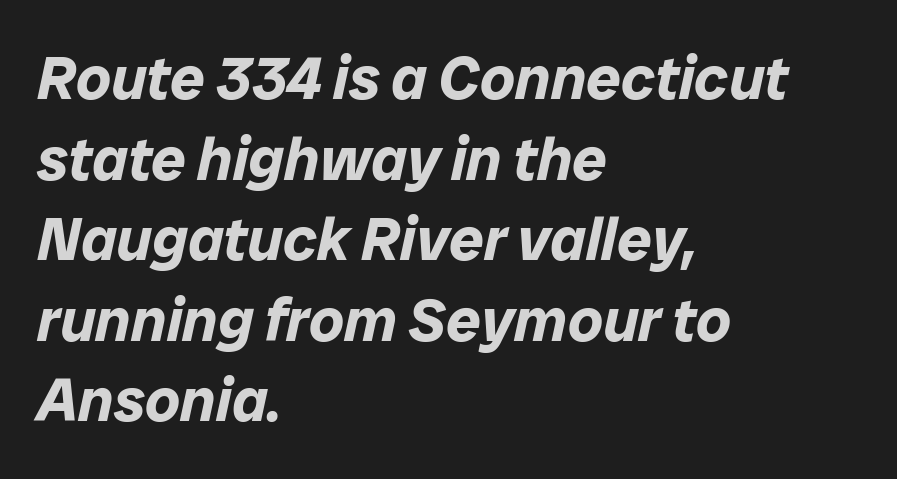
Q: Is the text bold? A: Yes.
Q: Is the text italic (slanted)? A: Yes, it leans right by about 12 degrees.
Q: Is the text underlined? A: No.
Q: How is the paragraph aligned? A: Left-aligned.
Q: Is the spacing between letters normal or unusually wide? A: Normal.
Q: Is the spacing between lines tight, normal or loose? A: Normal.
Q: Width (condensed, normal, or wide)? A: Normal.
Q: Stroke contrast? A: Low.
Q: x-height? A: Medium.
Q: Monospaced? A: No.
